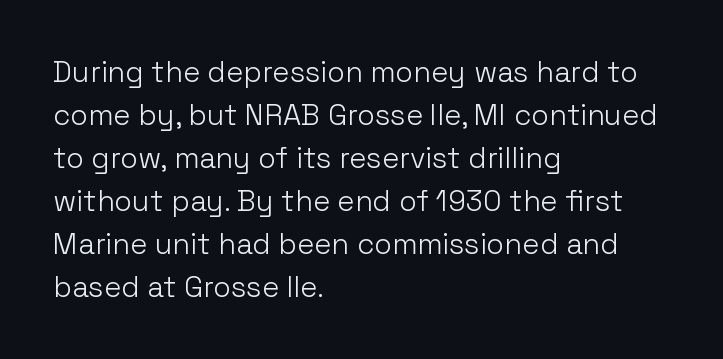
The image shows 29 px light sans-serif type, upright; set left-aligned, normal line spacing (1.48x), normal letter spacing, not underlined; low stroke contrast and a medium x-height.
